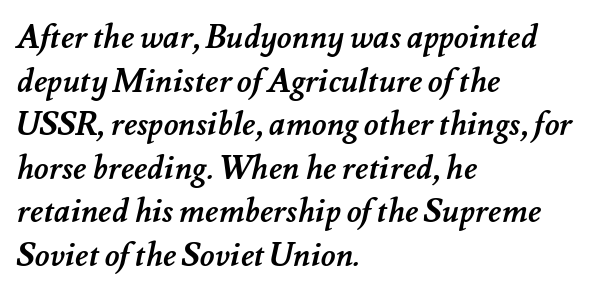
{"bold": "yes", "weight": "semibold", "width": "normal", "stroke_contrast": "medium", "x_height": "small", "monospaced": "no", "underline": "no", "align": "left", "line_spacing": "normal", "line_spacing_ratio": 1.36, "letter_spacing": "normal", "letter_spacing_em": 0.0, "glyph_px": 32}
